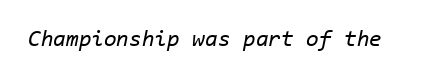
The image shows 23 px text type, italic (leaning right); set normal letter spacing, not underlined.
